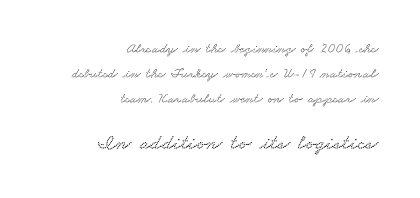
{"underline": "no", "align": "right", "line_spacing_ratio": 1.79, "letter_spacing": "normal", "letter_spacing_em": 0.0, "larger_block": "second", "size_ratio": 1.5, "glyph_px": 21}
